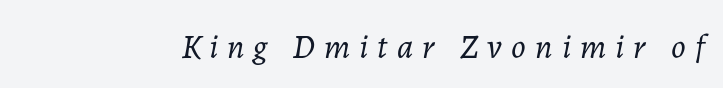
The rendering uses natural spacing where letterforms have individual widths. Any mark beneath the type? The region is blank. Unbolded letterforms with no extra heft. Students, note that the glyphs here are deliberately spaced far apart. The lettering tilts uniformly, giving the passage an italic look.
